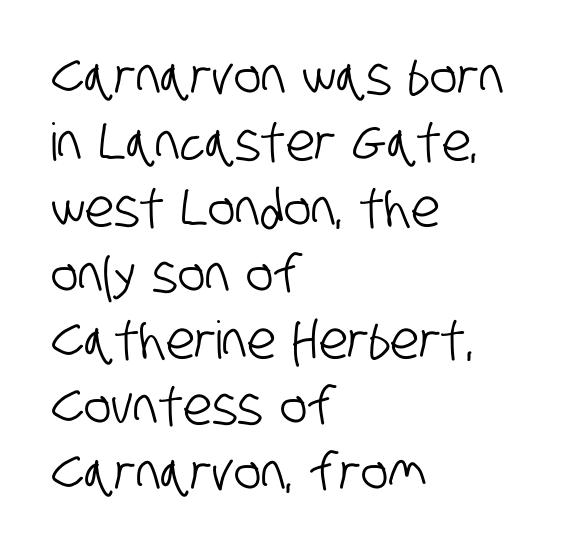
Q: Is the typeface a serif or a sans-serif typeface? A: Sans-serif.
Q: Is the text underlined? A: No.
Q: How is the paragraph aligned? A: Left-aligned.
Q: Is the spacing between letters normal or unusually wide? A: Normal.
Q: Is the spacing between lines tight, normal or loose? A: Normal.
Q: Width (condensed, normal, or wide)? A: Condensed.
Q: Stroke contrast? A: Low.
Q: x-height? A: Large.
Q: Monospaced? A: No.
